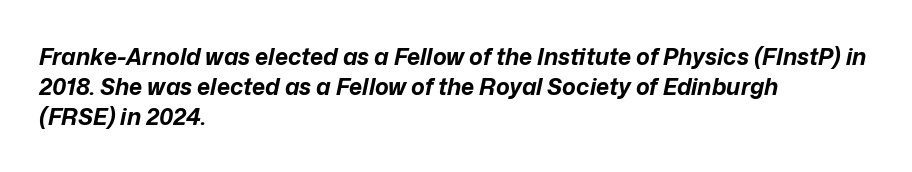
The image shows 23 px bold type, italic (leaning right); set left-aligned, normal line spacing (1.3x), normal letter spacing, not underlined.
